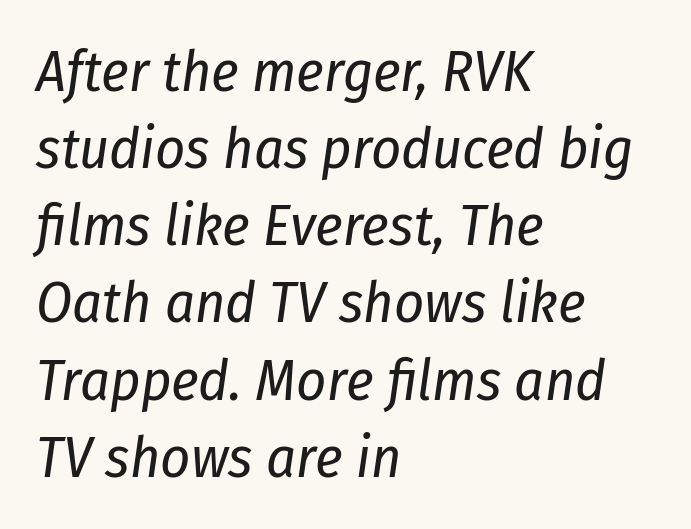
The image shows 58 px regular-weight, condensed type, italic (leaning right); set left-aligned, normal line spacing (1.33x), normal letter spacing, not underlined; low stroke contrast and a medium x-height.
